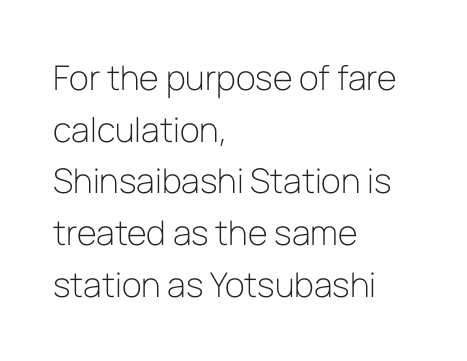
The letters sit at their default tracking, neither squeezed nor spread. The letters carry no serifs — their stems end cleanly without finishing strokes. These lines are rendered in a variable-pitch font. Compared with typical paragraphs, the rows here are spaced about the same.
